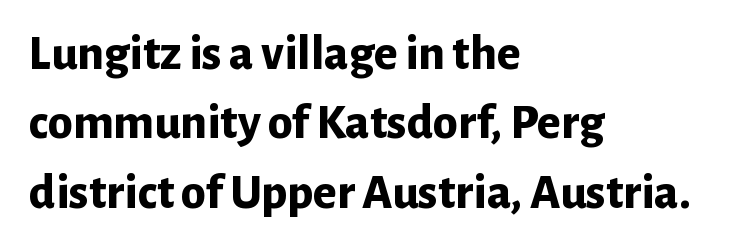
{"serif": "no", "italic": "no", "bold": "yes", "weight": "bold", "width": "normal", "stroke_contrast": "low", "x_height": "medium", "monospaced": "no", "underline": "no", "align": "left", "line_spacing": "normal", "line_spacing_ratio": 1.39, "letter_spacing": "normal", "letter_spacing_em": 0.0, "glyph_px": 50}
